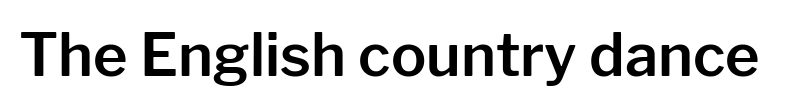
The image shows 59 px sans-serif type, upright; set normal letter spacing, not underlined; low stroke contrast and a medium x-height.
